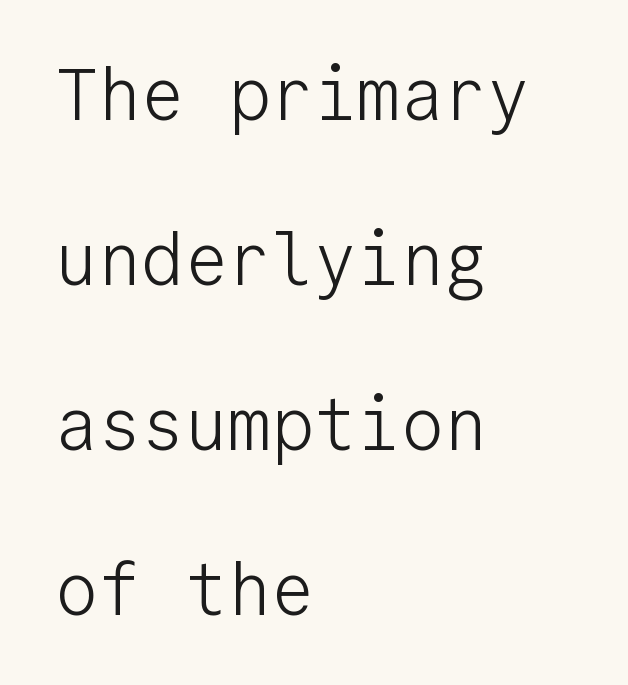
Q: Is the text bold? A: No.
Q: Is the text italic (slanted)? A: No, it is upright.
Q: Is the typeface a serif or a sans-serif typeface? A: Sans-serif.
Q: Is the text underlined? A: No.
Q: How is the paragraph aligned? A: Left-aligned.
Q: Is the spacing between letters normal or unusually wide? A: Normal.
Q: Is the spacing between lines tight, normal or loose? A: Loose.
Q: Width (condensed, normal, or wide)? A: Normal.
Q: Stroke contrast? A: Low.
Q: x-height? A: Medium.
Q: Monospaced? A: Yes.
